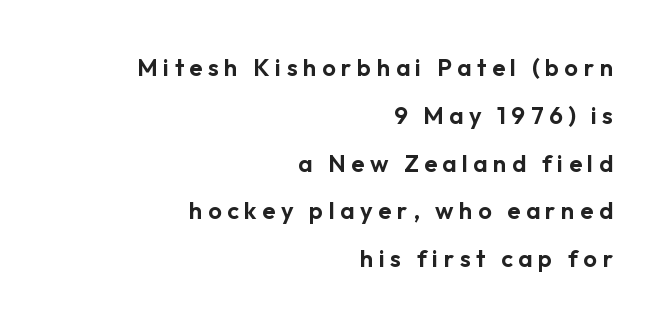
{"italic": "no", "underline": "no", "align": "right", "line_spacing": "loose", "line_spacing_ratio": 1.99, "letter_spacing": "wide", "letter_spacing_em": 0.23, "glyph_px": 24}
